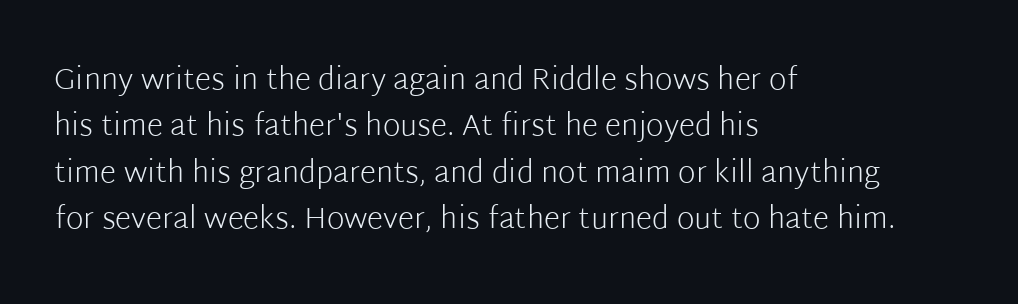
Each letter keeps its own natural width here, so spacing adapts to shape. The font family rendered here belongs to the sans-serif group. Each row of text sits above clean, open space. The face looks like a standard text weight, possibly lighter.
